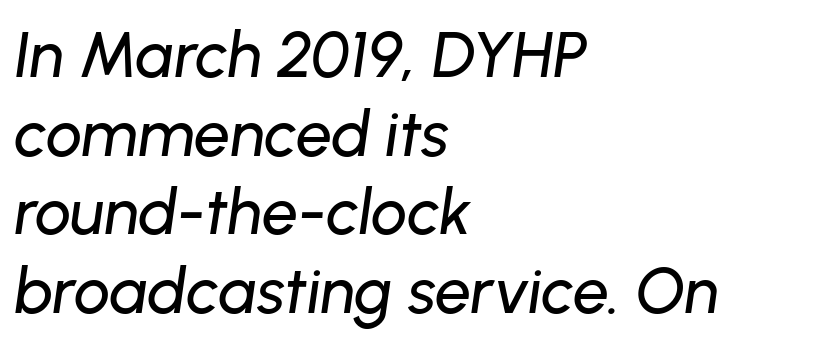
{"italic": "yes", "lean": "right", "slant_degrees": 8, "width": "normal", "stroke_contrast": "low", "x_height": "medium", "monospaced": "no", "underline": "no", "align": "left", "line_spacing_ratio": 1.23, "letter_spacing": "normal", "letter_spacing_em": 0.0, "glyph_px": 64}
